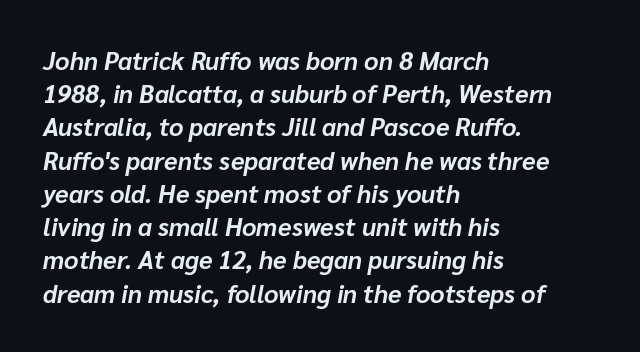
The image shows 25 px bold type, italic (leaning right); set left-aligned, normal line spacing (1.33x), normal letter spacing, not underlined.
